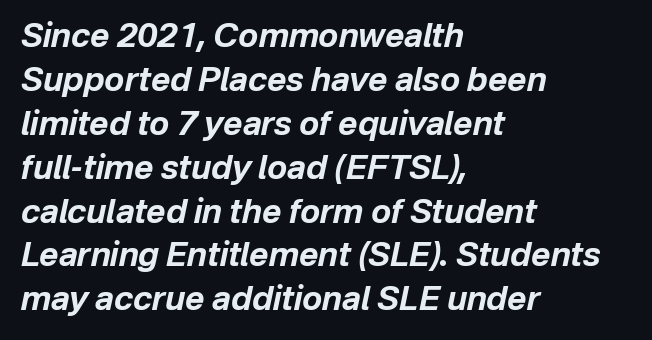
Default kerning and tracking; the words read as compact shapes. The rendering uses a moderate line-height, typical for paragraphs. Is this a fixed-width face? No — the glyphs have proportional, varying widths. The foot of each line stays bare and open. Pretty heavy lettering here — definitely bold.
